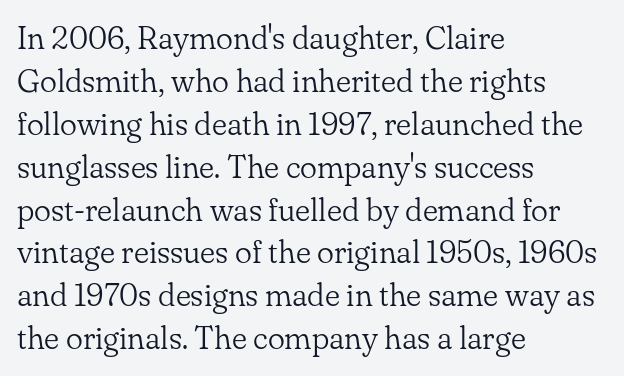
{"serif": "yes", "italic": "no", "bold": "no", "weight": "light", "width": "normal", "stroke_contrast": "low", "x_height": "small", "monospaced": "no", "underline": "no", "align": "left", "line_spacing": "normal", "line_spacing_ratio": 1.34, "letter_spacing": "normal", "letter_spacing_em": 0.0, "glyph_px": 32}
